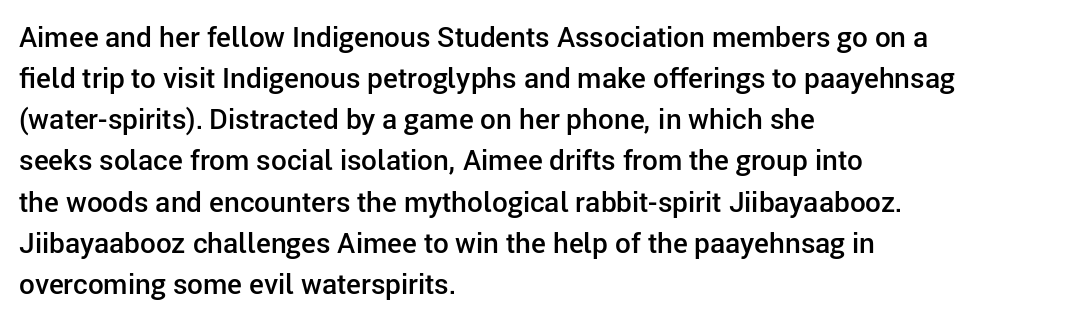
{"serif": "no", "italic": "no", "bold": "semi", "weight": "semibold", "width": "normal", "stroke_contrast": "low", "x_height": "medium", "monospaced": "no", "underline": "no", "align": "left", "line_spacing": "normal", "line_spacing_ratio": 1.47, "letter_spacing": "normal", "letter_spacing_em": 0.0, "glyph_px": 28}
